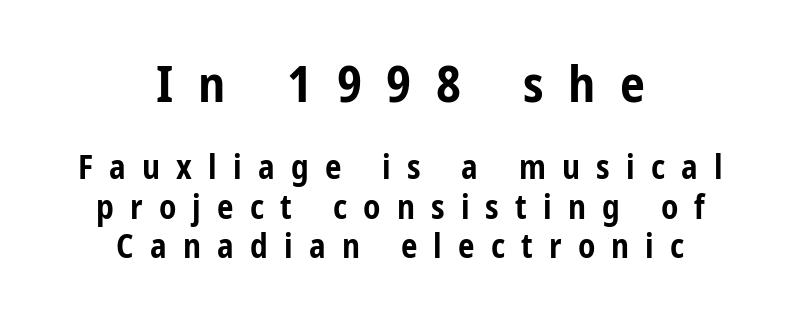
Q: Is the text bold? A: Yes.
Q: Is the text italic (slanted)? A: No, it is upright.
Q: Is the typeface a serif or a sans-serif typeface? A: Sans-serif.
Q: Is the text underlined? A: No.
Q: How is the paragraph aligned? A: Centered.
Q: Is the spacing between letters normal or unusually wide? A: Unusually wide.
Q: Which block of text is set in a larger size, the first (top) or the second (bottom)? A: The first (top) one.
Q: Width (condensed, normal, or wide)? A: Condensed.
Q: Stroke contrast? A: Low.
Q: x-height? A: Medium.
Q: Monospaced? A: No.
